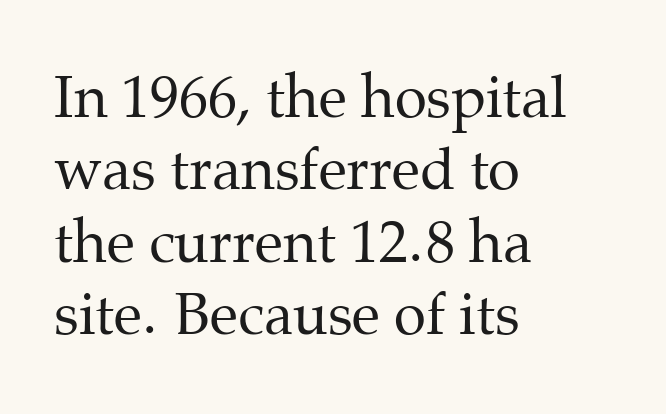
A typesetter would label this face a serif. Descender tails drop into unmarked territory. Successive baselines arrive at the customary interval. The line texture is even and compact thanks to regular tracking. Does the copy run flush right? No — it runs flush left. Style check: upright.
